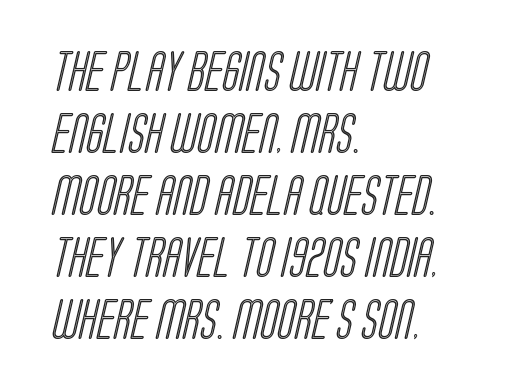
The image shows 40 px condensed type; set left-aligned, normal line spacing (1.55x), normal letter spacing, not underlined; a large x-height.
